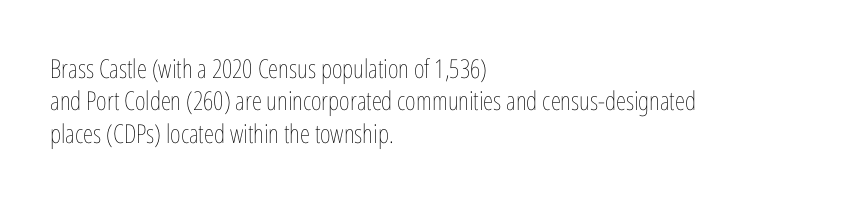
{"italic": "no", "bold": "no", "underline": "no", "align": "left", "line_spacing": "normal", "line_spacing_ratio": 1.25, "letter_spacing": "normal", "letter_spacing_em": 0.0, "glyph_px": 26}
